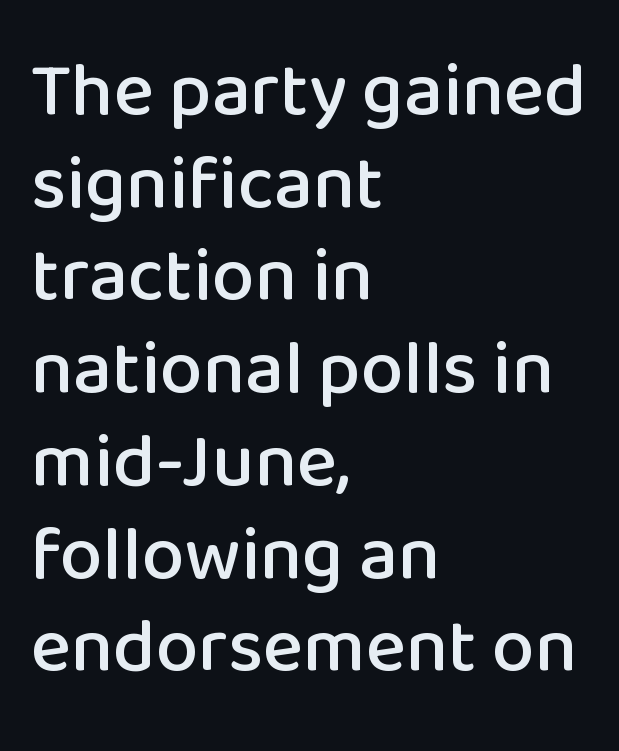
Layout note: lines flush left. The passage shown is typed in a proportional face where columns would drift. Honestly, the letter spacing is just normal — you wouldn't notice it. Ascenders rise straight up at ninety degrees. Bare-footed words on every line. The glyphs in this specimen are sans serif.
